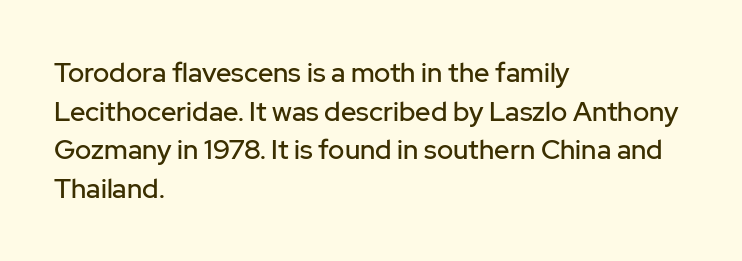
Tracking value appears to be zero — textbook default spacing. The font's upright variant was chosen for this text. Alignment: flush left. Rows of type keep a routine distance in the vertical direction. This rendering features lettering with no underline.
